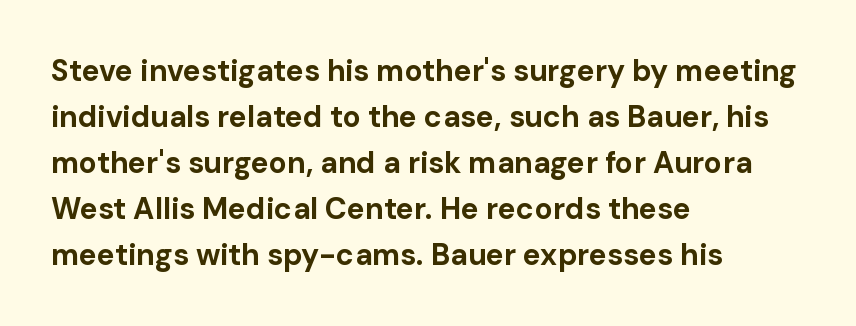
{"serif": "no", "italic": "no", "bold": "yes", "weight": "bold", "width": "normal", "stroke_contrast": "low", "x_height": "medium", "monospaced": "no", "underline": "no", "align": "left", "line_spacing": "normal", "line_spacing_ratio": 1.53, "letter_spacing": "normal", "letter_spacing_em": 0.0, "glyph_px": 30}
